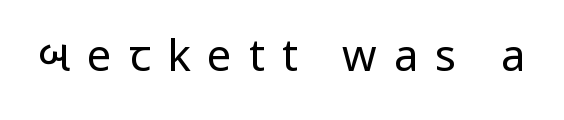
{"serif": "no", "italic": "no", "bold": "no", "weight": "regular", "width": "condensed", "stroke_contrast": "low", "x_height": "large", "monospaced": "no", "underline": "no", "letter_spacing": "wide", "letter_spacing_em": 0.38, "glyph_px": 44}
